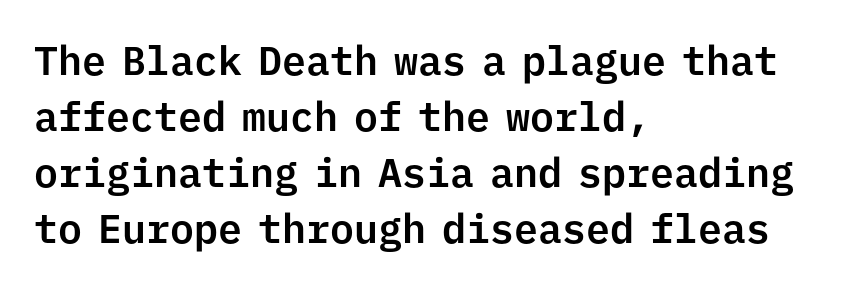
The image shows 40 px sans-serif type, upright, monospaced; set left-aligned, normal line spacing (1.4x), normal letter spacing, not underlined; low stroke contrast and a medium x-height.
